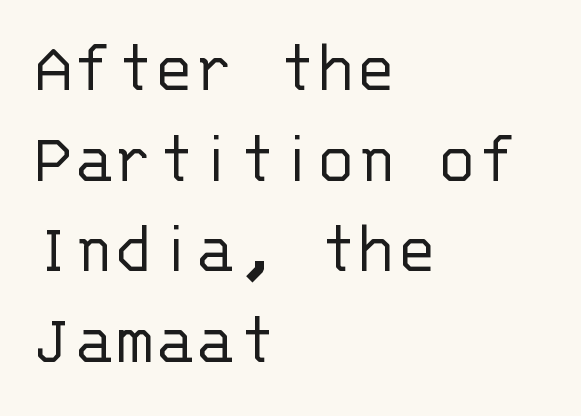
Q: Is the text bold? A: No.
Q: Is the text italic (slanted)? A: No, it is upright.
Q: Is the typeface a serif or a sans-serif typeface? A: Sans-serif.
Q: Is the text underlined? A: No.
Q: How is the paragraph aligned? A: Left-aligned.
Q: Is the spacing between letters normal or unusually wide? A: Normal.
Q: Width (condensed, normal, or wide)? A: Normal.
Q: Stroke contrast? A: Low.
Q: x-height? A: Large.
Q: Monospaced? A: Yes.
